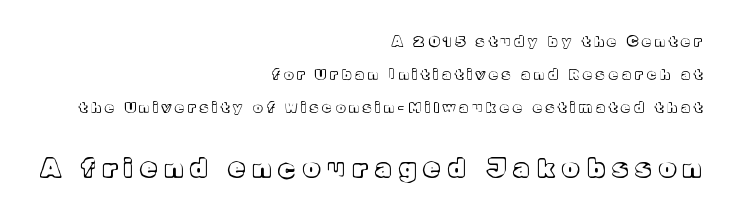
Q: Is the text italic (slanted)? A: No, it is upright.
Q: Is the text underlined? A: No.
Q: How is the paragraph aligned? A: Right-aligned.
Q: Is the spacing between letters normal or unusually wide? A: Unusually wide.
Q: Is the spacing between lines tight, normal or loose? A: Loose.
Q: Which block of text is set in a larger size, the first (top) or the second (bottom)? A: The second (bottom) one.
